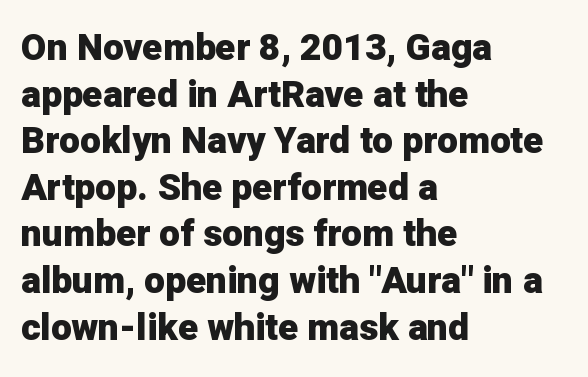
The image shows 37 px heavy sans-serif type, upright; set left-aligned, normal line spacing (1.26x), normal letter spacing, not underlined; low stroke contrast and a medium x-height.
